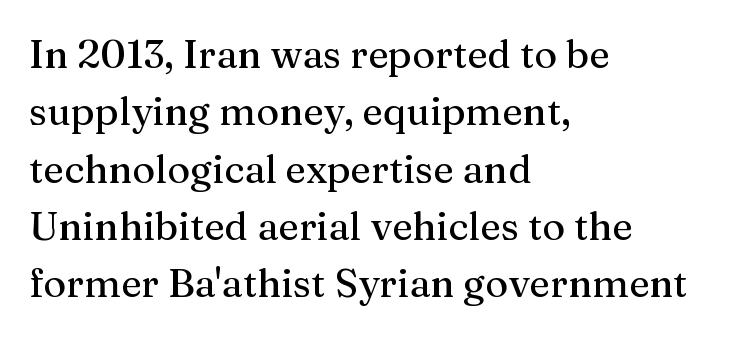
Q: Is the text italic (slanted)? A: No, it is upright.
Q: Is the typeface a serif or a sans-serif typeface? A: Serif.
Q: Is the text underlined? A: No.
Q: How is the paragraph aligned? A: Left-aligned.
Q: Is the spacing between letters normal or unusually wide? A: Normal.
Q: Is the spacing between lines tight, normal or loose? A: Normal.
Q: Width (condensed, normal, or wide)? A: Normal.
Q: Stroke contrast? A: Medium.
Q: x-height? A: Medium.
Q: Monospaced? A: No.
